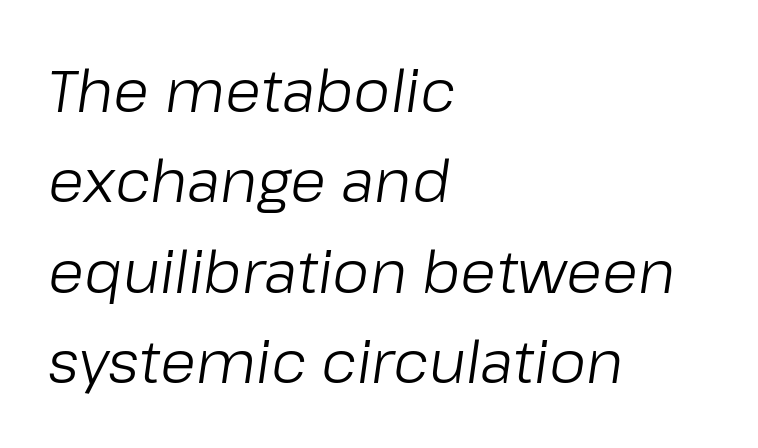
{"italic": "yes", "lean": "right", "slant_degrees": 8, "bold": "no", "weight": "light", "width": "normal", "stroke_contrast": "low", "x_height": "medium", "monospaced": "no", "underline": "no", "align": "left", "line_spacing": "normal", "line_spacing_ratio": 1.53, "letter_spacing": "normal", "letter_spacing_em": 0.0, "glyph_px": 59}
